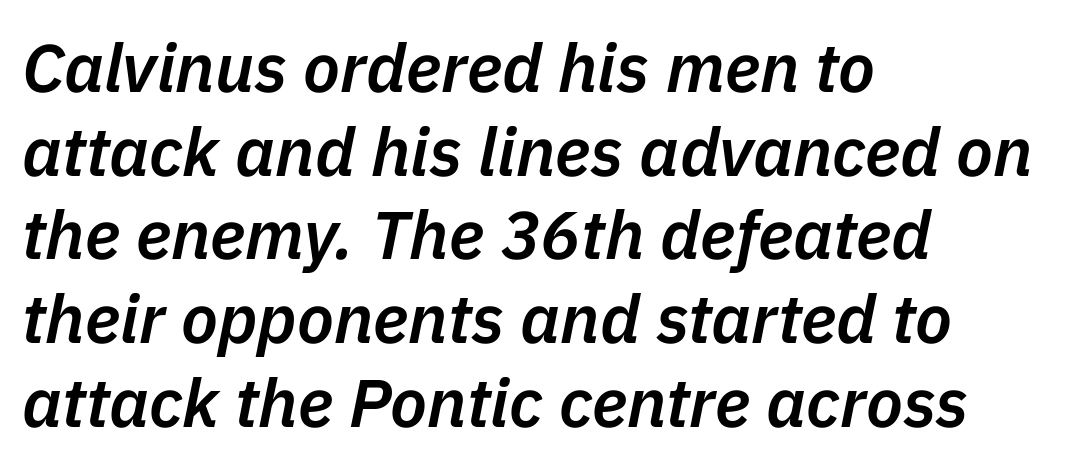
Typographic density is moderately raised because the face is semibold. Designer's note — italics engaged. Note the varied advance widths — an 'i' is clearly narrower than an 'm'. Nobody drew a line under any word here. The rendering keeps characters at their native spacing.
